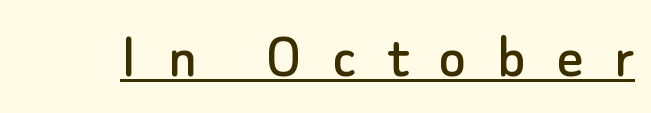
{"serif": "no", "italic": "no", "width": "normal", "stroke_contrast": "low", "x_height": "small", "monospaced": "no", "underline": "yes", "letter_spacing": "wide", "letter_spacing_em": 0.47, "glyph_px": 65}
